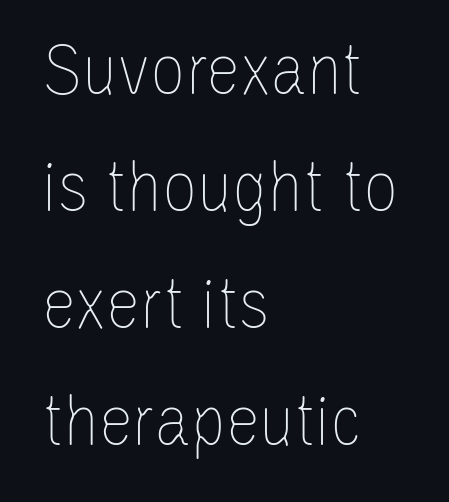
Q: Is the text bold? A: No.
Q: Is the text italic (slanted)? A: No, it is upright.
Q: Is the text underlined? A: No.
Q: How is the paragraph aligned? A: Left-aligned.
Q: Is the spacing between letters normal or unusually wide? A: Normal.
Q: Is the spacing between lines tight, normal or loose? A: Normal.
Q: Width (condensed, normal, or wide)? A: Condensed.
Q: Stroke contrast? A: Low.
Q: x-height? A: Large.
Q: Monospaced? A: No.
